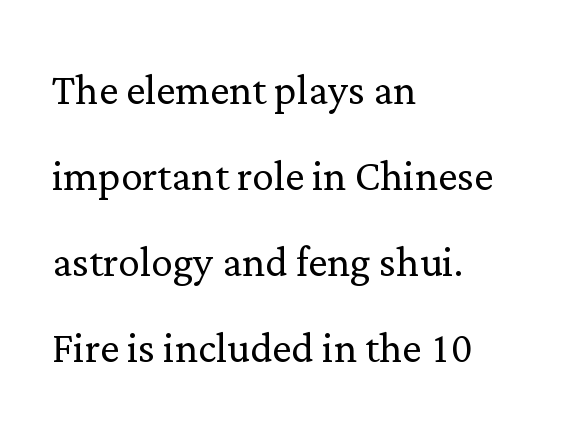
The image shows 54 px light serif type, upright; set left-aligned, normal line spacing (1.59x), normal letter spacing, not underlined; low stroke contrast and a medium x-height.
